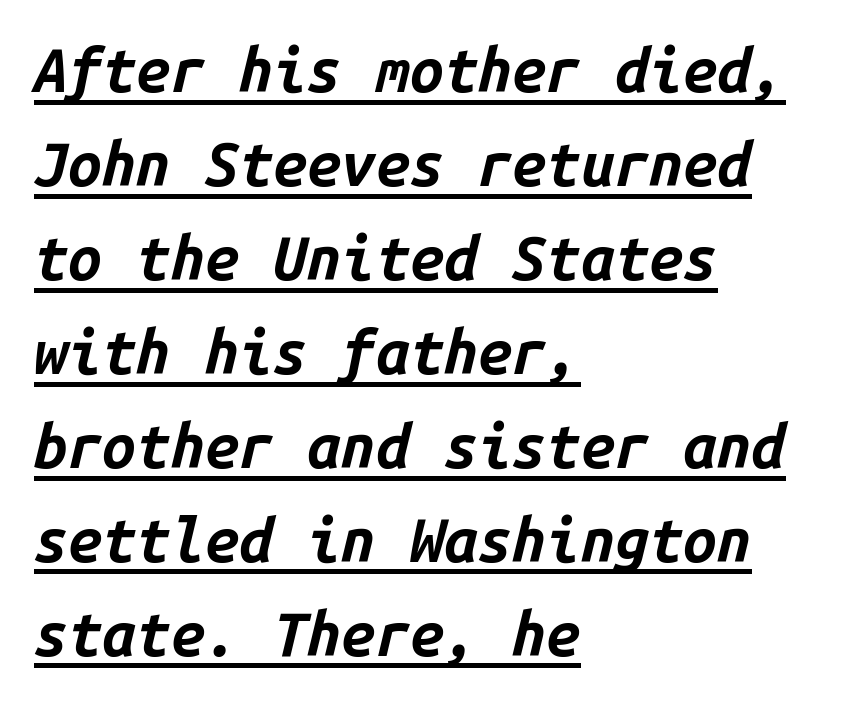
{"italic": "yes", "lean": "right", "slant_degrees": 14, "bold": "yes", "weight": "bold", "width": "normal", "stroke_contrast": "low", "x_height": "medium", "monospaced": "yes", "underline": "yes", "align": "left", "line_spacing": "normal", "line_spacing_ratio": 1.54, "letter_spacing": "normal", "letter_spacing_em": 0.0, "glyph_px": 61}
